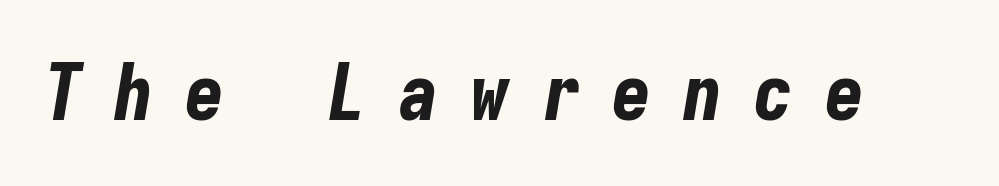
{"italic": "yes", "lean": "right", "slant_degrees": 9, "bold": "yes", "weight": "bold", "width": "condensed", "stroke_contrast": "low", "x_height": "medium", "monospaced": "yes", "underline": "no", "letter_spacing": "wide", "letter_spacing_em": 0.4, "glyph_px": 79}
